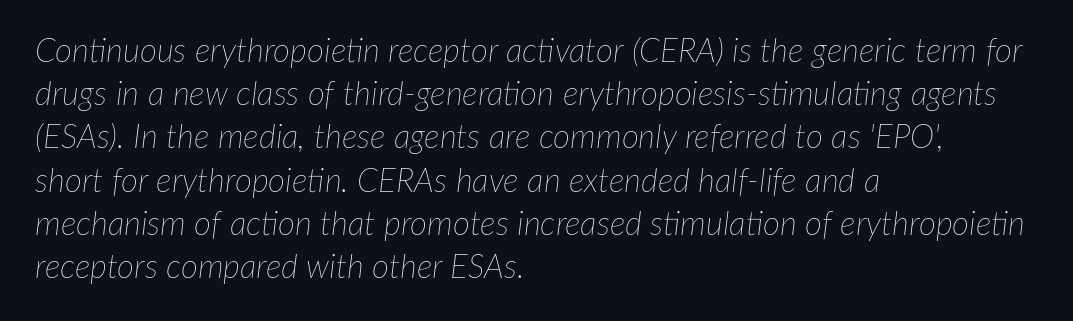
A typesetter would call this leading conventional body-copy spacing. Vertical stems look standard width or narrower in stroke. Clear beneath every line of the passage. The lines in this sample share a left origin and differ only in where they stop.
